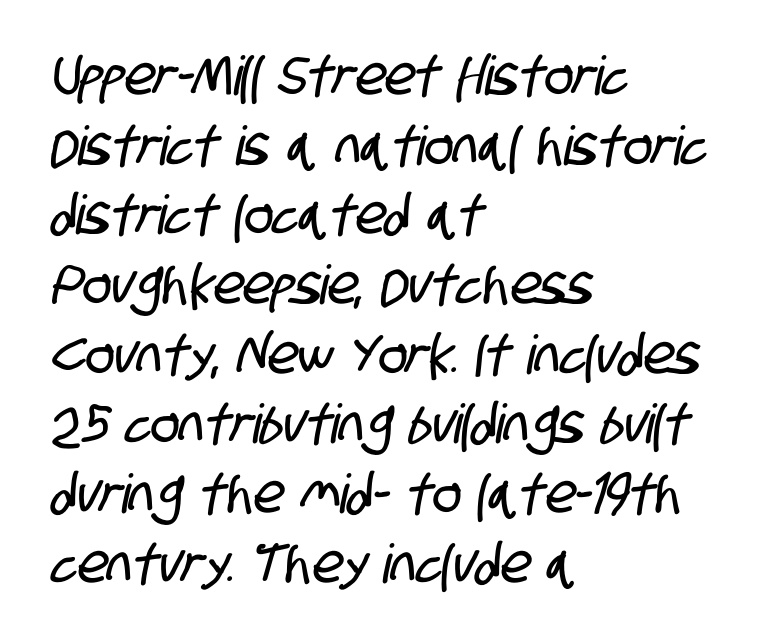
Q: Is the typeface a serif or a sans-serif typeface? A: Sans-serif.
Q: Is the text underlined? A: No.
Q: How is the paragraph aligned? A: Left-aligned.
Q: Is the spacing between letters normal or unusually wide? A: Normal.
Q: Is the spacing between lines tight, normal or loose? A: Normal.
Q: Width (condensed, normal, or wide)? A: Condensed.
Q: Stroke contrast? A: Low.
Q: x-height? A: Large.
Q: Monospaced? A: No.
